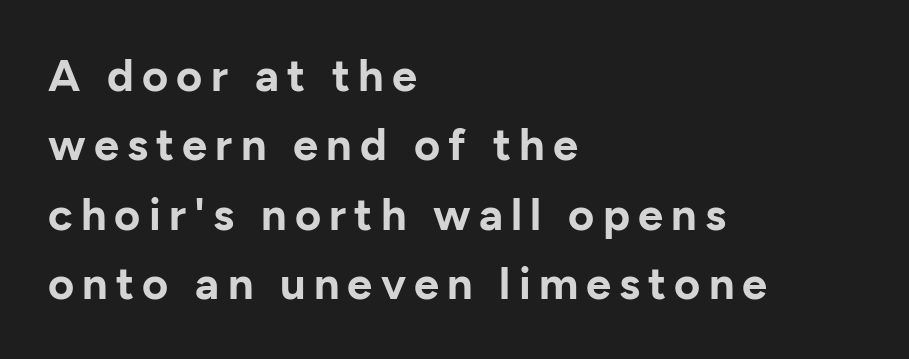
The image shows 45 px bold sans-serif type, upright; set left-aligned, normal line spacing (1.54x), not underlined; low stroke contrast and a medium x-height.
